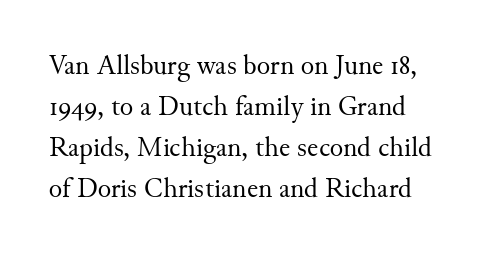
Q: Is the text bold? A: No.
Q: Is the text italic (slanted)? A: No, it is upright.
Q: Is the typeface a serif or a sans-serif typeface? A: Serif.
Q: Is the text underlined? A: No.
Q: How is the paragraph aligned? A: Left-aligned.
Q: Is the spacing between letters normal or unusually wide? A: Normal.
Q: Is the spacing between lines tight, normal or loose? A: Normal.
Q: Width (condensed, normal, or wide)? A: Normal.
Q: Stroke contrast? A: Medium.
Q: x-height? A: Small.
Q: Monospaced? A: No.
